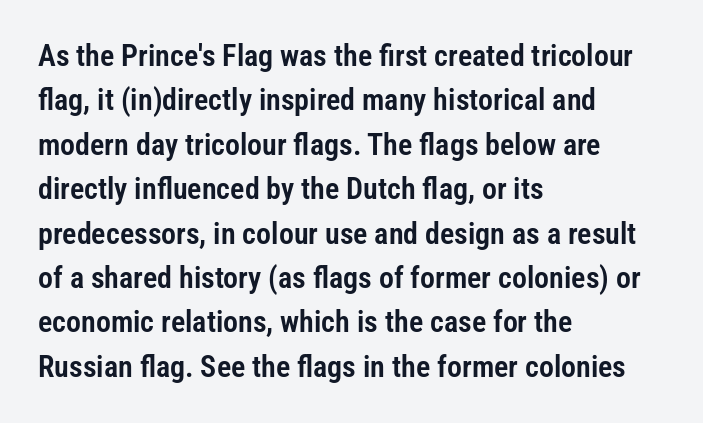
Rows of type keep a routine distance in the vertical direction. Are there feet on the stems? There aren't — it's a sans. You could not count columns in this text — the font is proportionally spaced. A student would call this left alignment; a typographer would say flush left, rag right. The type is set solid horizontally, with unmodified tracking. Notice how the stems are strictly vertical — no italics here.
